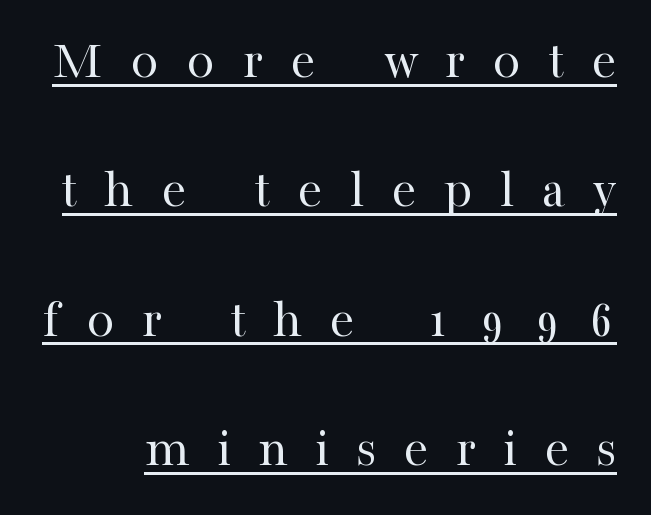
The image shows 56 px regular-weight serif type, upright; set loose line spacing (2.31x), unusually wide letter spacing (+0.49 em), underlined; high stroke contrast and a medium x-height.
